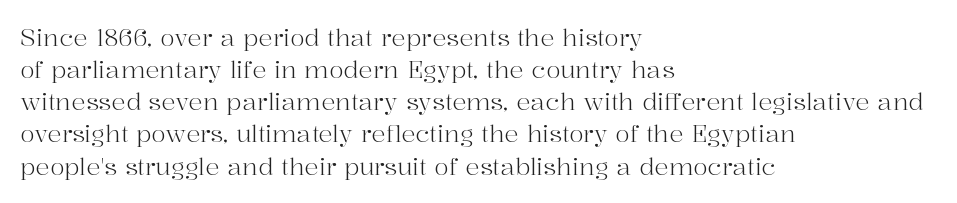
{"italic": "no", "bold": "no", "underline": "no", "align": "left", "line_spacing": "normal", "line_spacing_ratio": 1.34, "letter_spacing": "normal", "letter_spacing_em": 0.0, "glyph_px": 24}
